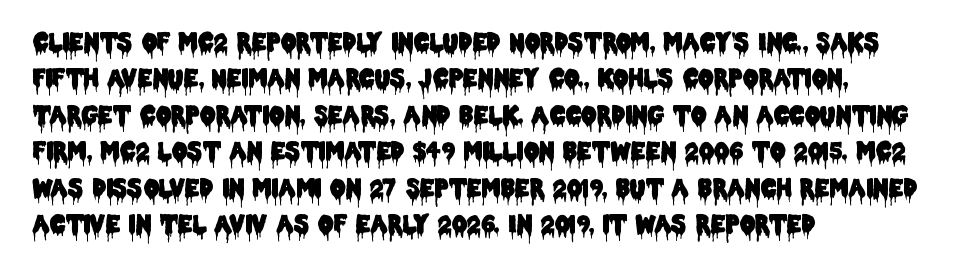
Q: Is the text italic (slanted)? A: No, it is upright.
Q: Is the text underlined? A: No.
Q: How is the paragraph aligned? A: Left-aligned.
Q: Is the spacing between letters normal or unusually wide? A: Normal.
Q: Is the spacing between lines tight, normal or loose? A: Normal.
